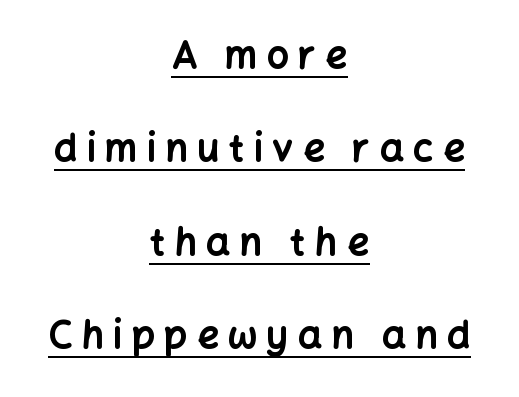
{"serif": "no", "italic": "no", "bold": "yes", "weight": "bold", "width": "normal", "stroke_contrast": "low", "x_height": "medium", "monospaced": "no", "underline": "yes", "align": "center", "line_spacing": "loose", "line_spacing_ratio": 2.46, "letter_spacing": "wide", "letter_spacing_em": 0.25, "glyph_px": 38}
